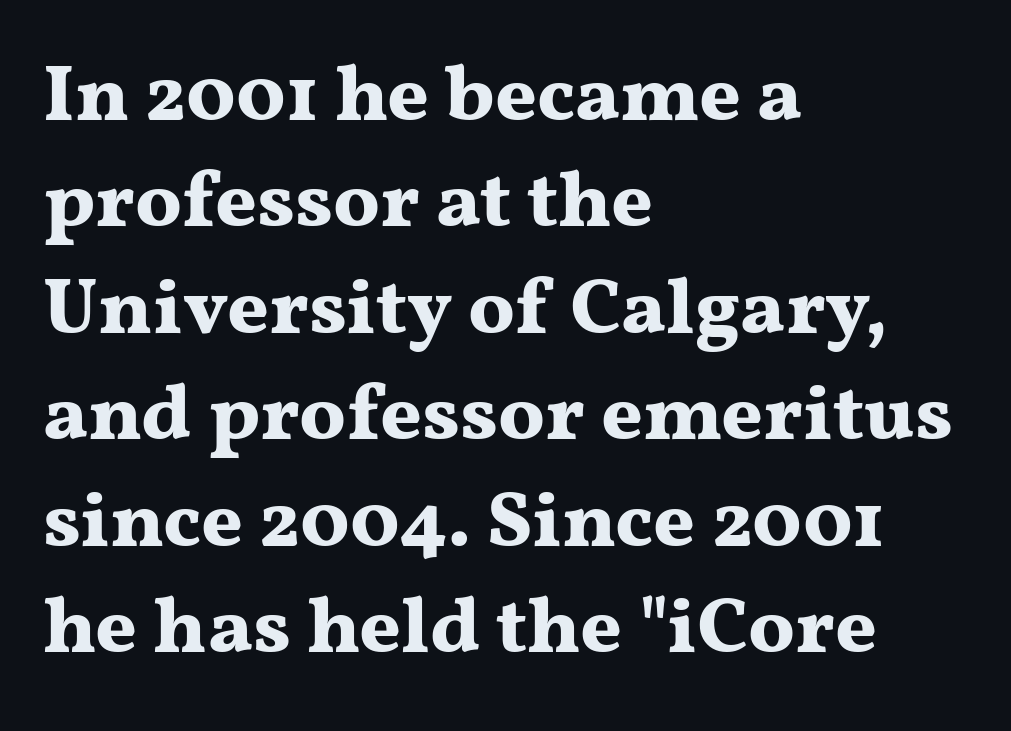
The image shows 80 px bold, wide serif type, upright; set left-aligned, normal line spacing (1.33x), normal letter spacing, not underlined; medium stroke contrast and a medium x-height.
